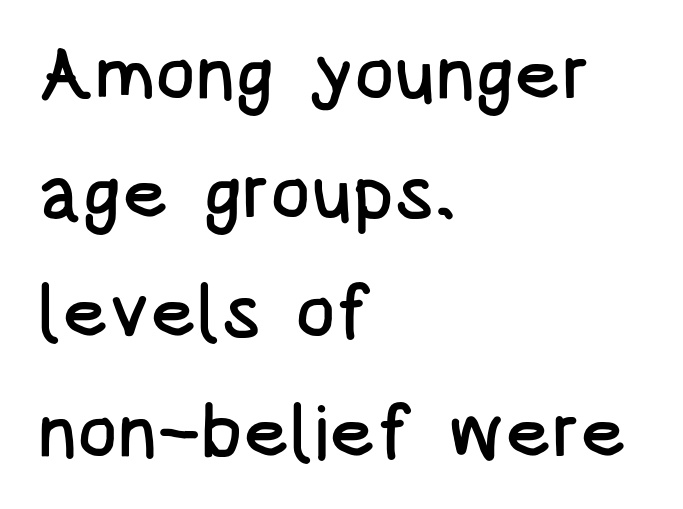
{"serif": "no", "italic": "no", "width": "condensed", "stroke_contrast": "low", "x_height": "large", "monospaced": "no", "underline": "no", "align": "left", "line_spacing": "normal", "line_spacing_ratio": 1.59, "letter_spacing": "normal", "letter_spacing_em": 0.0, "glyph_px": 75}
